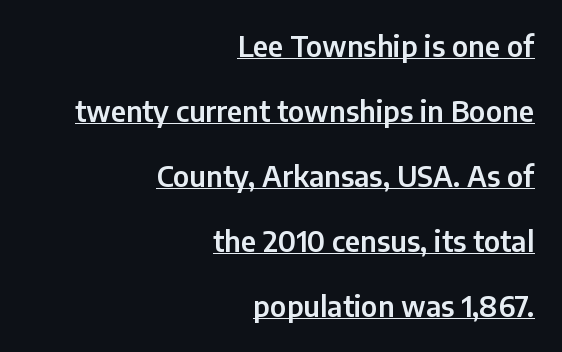
How would I describe the line gaps? Wide and relaxed. A typesetter would mark this as roman, not italic. You can tell from the bare stems that sans-serif type was used. Every row of glyphs terminates at an identical x-position on the right.
